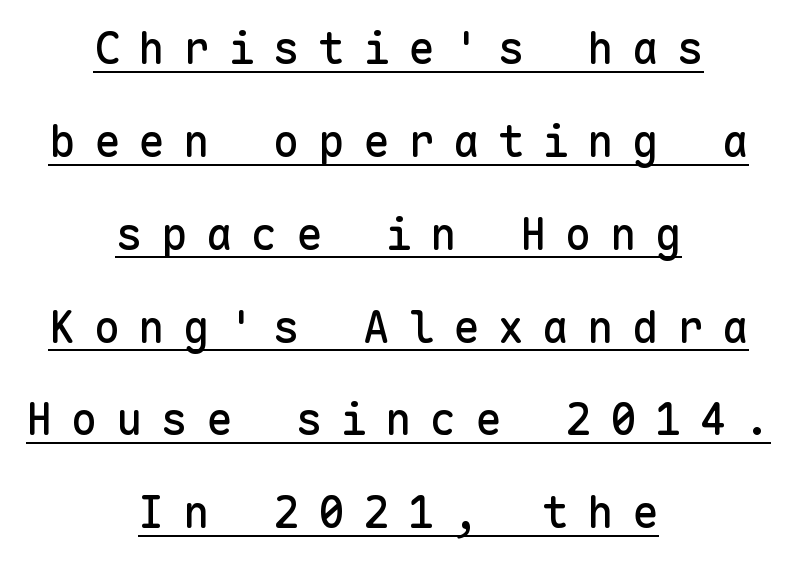
The image shows 44 px sans-serif type, upright, monospaced; set centered, loose line spacing (2.11x), unusually wide letter spacing (+0.42 em), underlined; low stroke contrast and a medium x-height.
